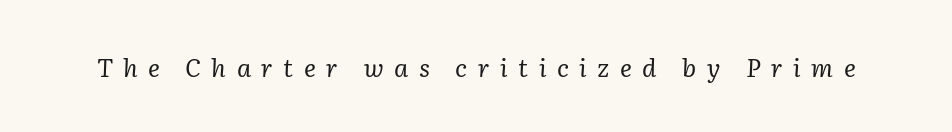
The image shows 25 px text type, italic (leaning right); set unusually wide letter spacing (+0.42 em), not underlined.
